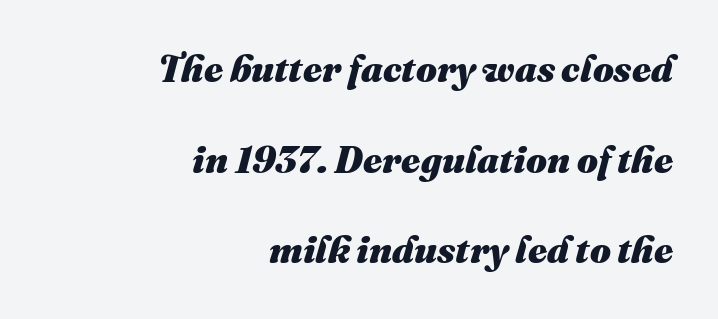
Q: Is the text bold? A: Yes.
Q: Is the text italic (slanted)? A: Yes, it leans right by about 16 degrees.
Q: Is the text underlined? A: No.
Q: How is the paragraph aligned? A: Right-aligned.
Q: Is the spacing between letters normal or unusually wide? A: Normal.
Q: Is the spacing between lines tight, normal or loose? A: Loose.
Q: Width (condensed, normal, or wide)? A: Normal.
Q: Stroke contrast? A: Medium.
Q: x-height? A: Medium.
Q: Monospaced? A: No.
